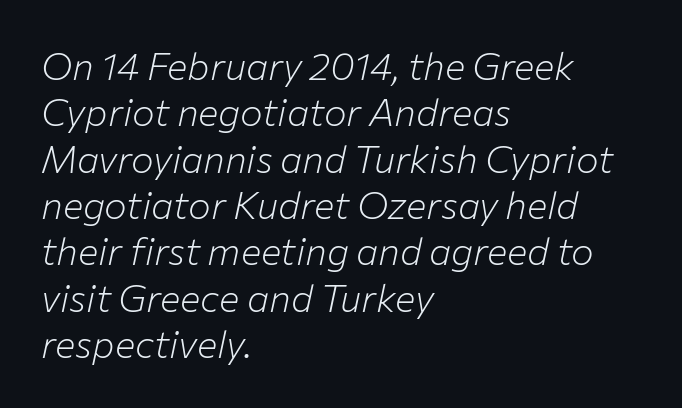
{"italic": "yes", "lean": "right", "slant_degrees": 12, "bold": "no", "weight": "light", "width": "normal", "stroke_contrast": "low", "x_height": "medium", "monospaced": "no", "underline": "no", "align": "left", "line_spacing_ratio": 1.22, "letter_spacing": "normal", "letter_spacing_em": 0.0, "glyph_px": 38}
